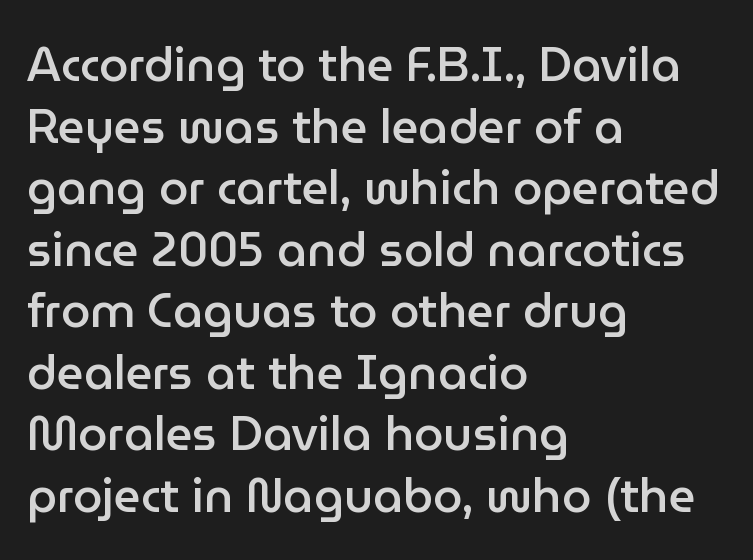
Q: Is the text bold? A: Semi-bold.
Q: Is the text italic (slanted)? A: No, it is upright.
Q: Is the typeface a serif or a sans-serif typeface? A: Sans-serif.
Q: Is the text underlined? A: No.
Q: How is the paragraph aligned? A: Left-aligned.
Q: Is the spacing between letters normal or unusually wide? A: Normal.
Q: Is the spacing between lines tight, normal or loose? A: Normal.
Q: Width (condensed, normal, or wide)? A: Normal.
Q: Stroke contrast? A: Low.
Q: x-height? A: Medium.
Q: Monospaced? A: No.
